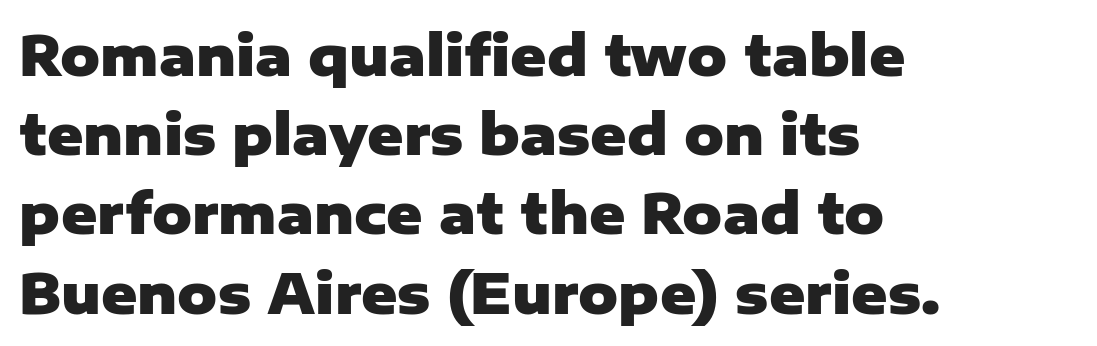
{"serif": "no", "italic": "no", "bold": "yes", "weight": "heavy", "width": "normal", "stroke_contrast": "low", "x_height": "medium", "monospaced": "no", "underline": "no", "align": "left", "line_spacing": "normal", "line_spacing_ratio": 1.44, "letter_spacing": "normal", "letter_spacing_em": 0.0, "glyph_px": 55}
